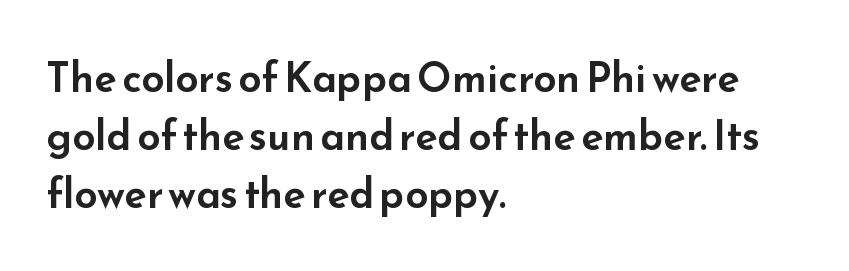
Spacing verdict: proportional, widths tailored to each character. This rendering features lettering with no underline. A classic flush-left, rag-right setting is used for this passage. Check where the strokes stop: nothing finishes them off — pure sans.
